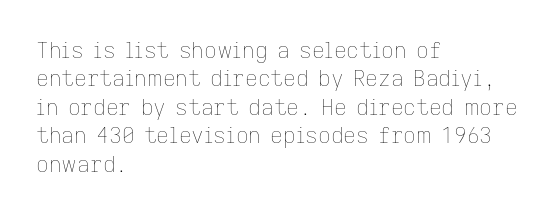
The image shows 22 px text type, upright; set left-aligned, normal line spacing (1.29x), normal letter spacing, not underlined.
